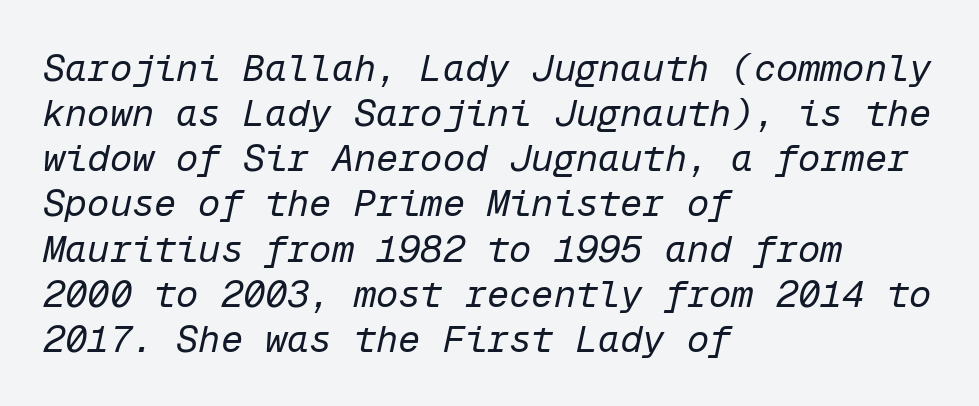
Q: Is the text bold? A: No.
Q: Is the text italic (slanted)? A: Yes, it leans right by about 12 degrees.
Q: Is the text underlined? A: No.
Q: How is the paragraph aligned? A: Left-aligned.
Q: Is the spacing between letters normal or unusually wide? A: Normal.
Q: Width (condensed, normal, or wide)? A: Normal.
Q: Stroke contrast? A: Low.
Q: x-height? A: Medium.
Q: Monospaced? A: Yes.
